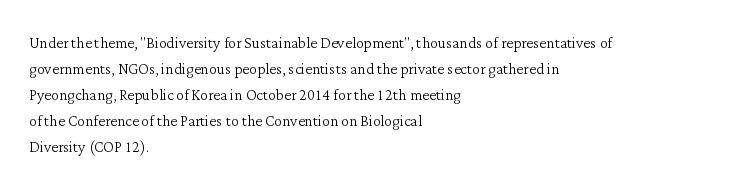
Where is the straight margin? On the left. This sample keeps an unexceptional amount of space between lines. The typesetting does not lean heavy: it is not bold. The gaps between neighbouring characters are ordinary and unremarkable. A clean baseline with only descenders dipping below it.
